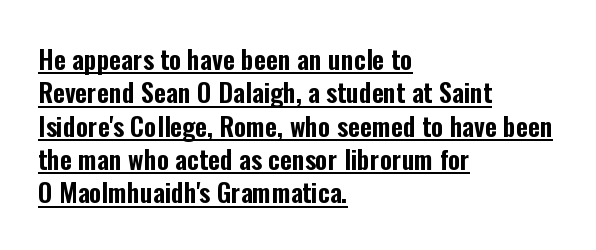
{"italic": "no", "underline": "yes", "align": "left", "line_spacing": "normal", "line_spacing_ratio": 1.28, "letter_spacing": "normal", "letter_spacing_em": 0.0, "glyph_px": 26}
